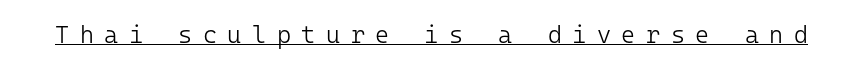
The image shows 24 px text type, upright; set unusually wide letter spacing (+0.44 em), underlined.
